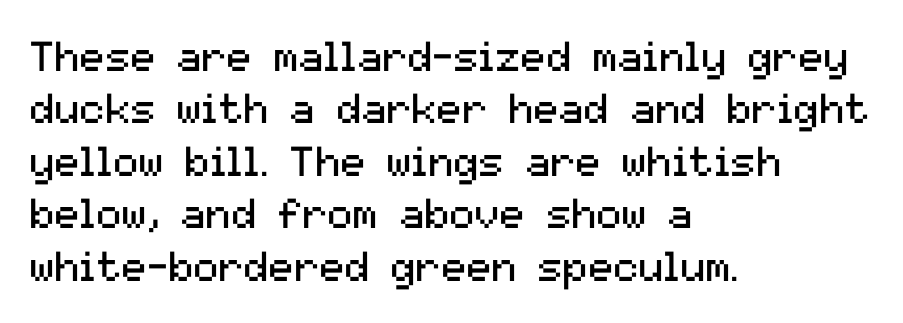
{"serif": "no", "italic": "no", "bold": "no", "weight": "regular", "width": "normal", "stroke_contrast": "medium", "x_height": "medium", "monospaced": "no", "underline": "no", "align": "left", "line_spacing": "normal", "line_spacing_ratio": 1.25, "letter_spacing": "normal", "letter_spacing_em": 0.0, "glyph_px": 42}
